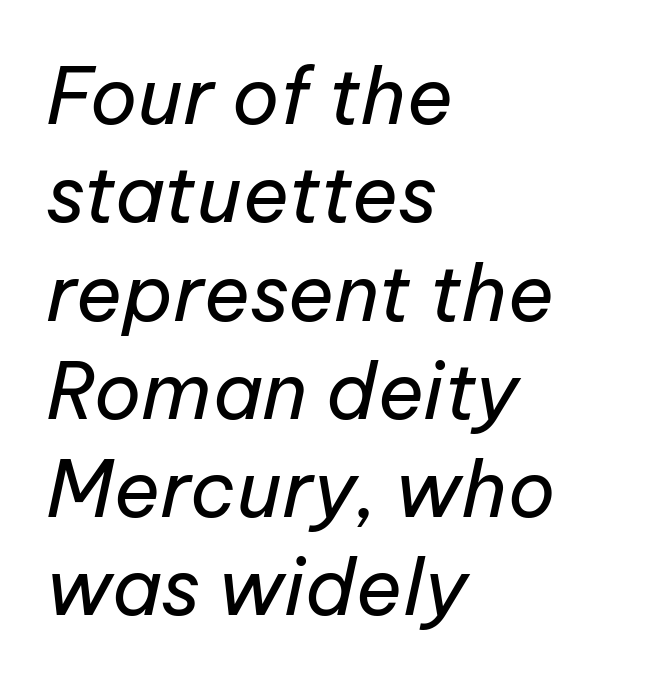
The characters are drawn with everyday or finer stroke widths. Proportional: the letters do not fall into vertical columns. Normally led — the rows are evenly, conventionally spaced. Glance below the letters and you will spot only blank space. The rendering keeps characters at their native spacing. Typeset ragged right — the left edge is the straight one.
